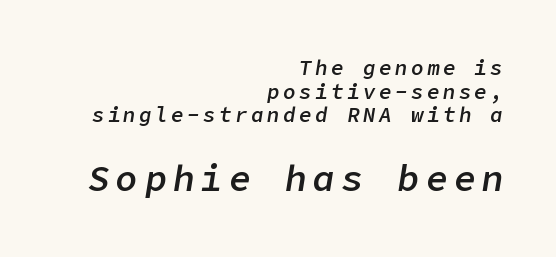
Q: Is the text bold? A: Semi-bold.
Q: Is the text italic (slanted)? A: Yes, it leans right by about 9 degrees.
Q: Is the text underlined? A: No.
Q: How is the paragraph aligned? A: Right-aligned.
Q: Is the spacing between lines tight, normal or loose? A: Tight.
Q: Which block of text is set in a larger size, the first (top) or the second (bottom)? A: The second (bottom) one.
Q: Width (condensed, normal, or wide)? A: Normal.
Q: Stroke contrast? A: Low.
Q: x-height? A: Medium.
